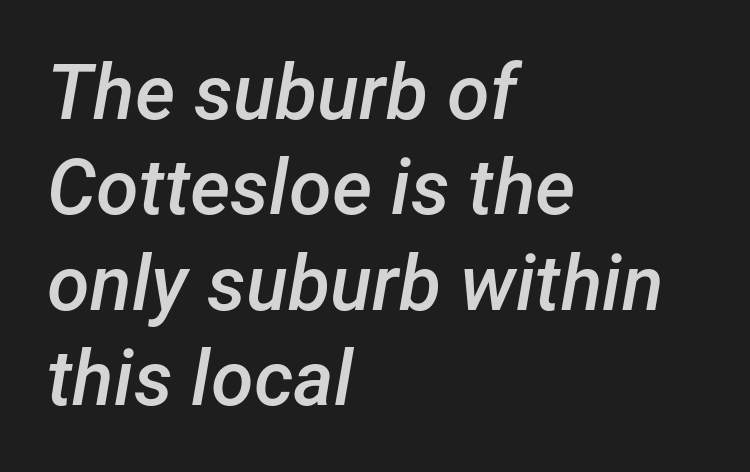
Q: Is the text bold? A: Semi-bold.
Q: Is the text italic (slanted)? A: Yes, it leans right by about 12 degrees.
Q: Is the text underlined? A: No.
Q: How is the paragraph aligned? A: Left-aligned.
Q: Is the spacing between letters normal or unusually wide? A: Normal.
Q: Width (condensed, normal, or wide)? A: Normal.
Q: Stroke contrast? A: Low.
Q: x-height? A: Medium.
Q: Monospaced? A: No.
